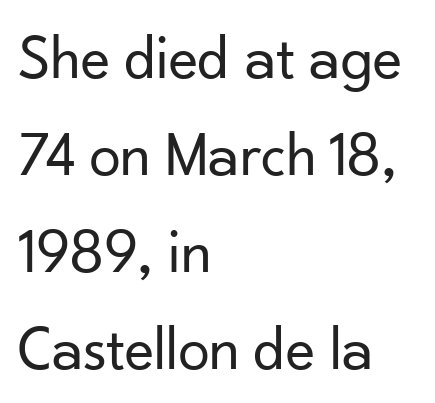
{"serif": "no", "italic": "no", "bold": "no", "weight": "regular", "width": "normal", "stroke_contrast": "low", "x_height": "small", "monospaced": "no", "underline": "no", "align": "left", "line_spacing": "normal", "line_spacing_ratio": 1.54, "letter_spacing": "normal", "letter_spacing_em": 0.0, "glyph_px": 63}
